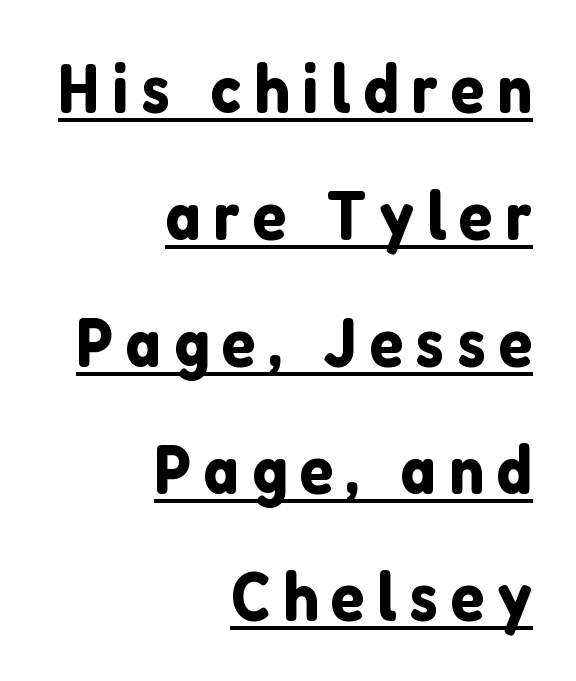
{"serif": "no", "italic": "no", "width": "normal", "stroke_contrast": "low", "x_height": "medium", "monospaced": "no", "underline": "yes", "align": "right", "line_spacing_ratio": 1.84, "glyph_px": 69}
